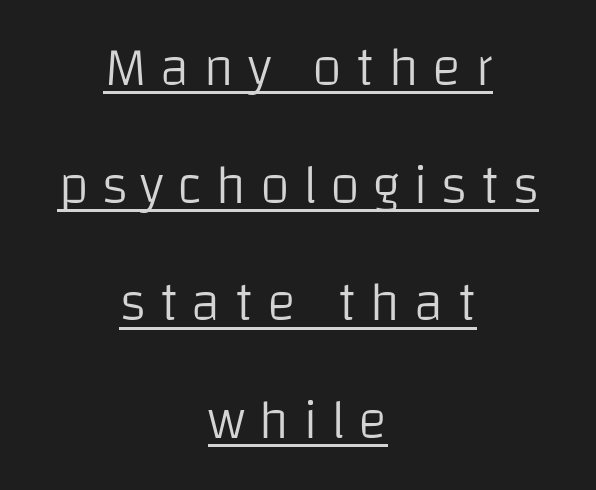
The image shows 55 px light sans-serif type, upright; set centered, loose line spacing (2.14x), unusually wide letter spacing (+0.24 em), underlined; low stroke contrast and a large x-height.
